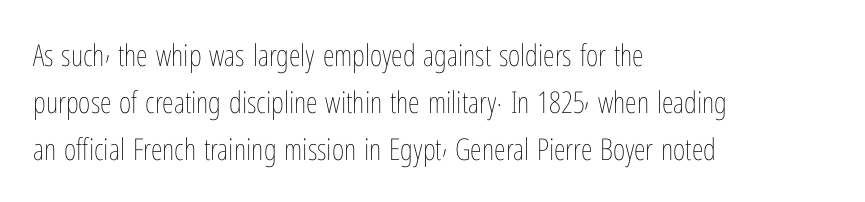
{"italic": "no", "bold": "no", "weight": "thin", "width": "condensed", "stroke_contrast": "low", "x_height": "medium", "monospaced": "no", "underline": "no", "align": "left", "line_spacing": "normal", "line_spacing_ratio": 1.56, "letter_spacing": "normal", "letter_spacing_em": 0.0, "glyph_px": 30}
